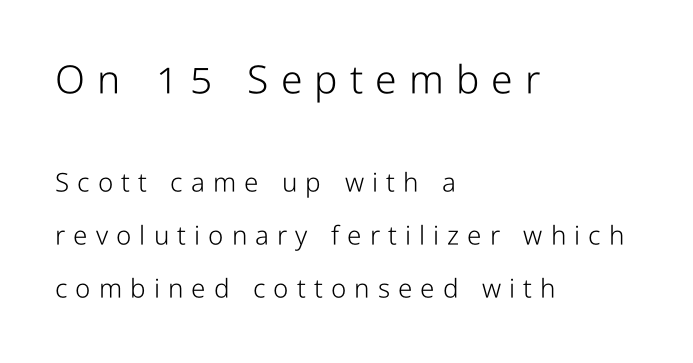
{"serif": "no", "italic": "no", "bold": "no", "weight": "light", "width": "condensed", "stroke_contrast": "low", "x_height": "medium", "monospaced": "no", "underline": "no", "align": "left", "line_spacing": "loose", "line_spacing_ratio": 2.04, "letter_spacing": "wide", "letter_spacing_em": 0.31, "larger_block": "first", "size_ratio": 1.5, "glyph_px": 39}
